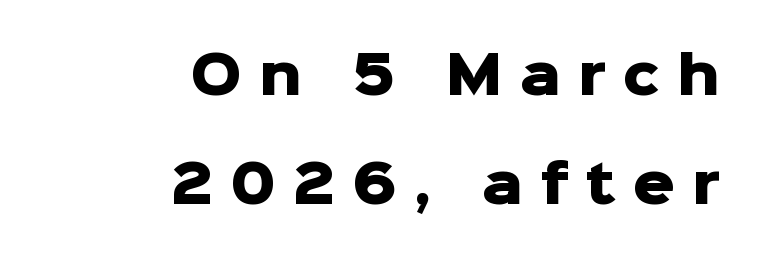
Q: Is the text bold? A: Yes.
Q: Is the text italic (slanted)? A: No, it is upright.
Q: Is the typeface a serif or a sans-serif typeface? A: Sans-serif.
Q: Is the text underlined? A: No.
Q: How is the paragraph aligned? A: Right-aligned.
Q: Is the spacing between letters normal or unusually wide? A: Unusually wide.
Q: Is the spacing between lines tight, normal or loose? A: Loose.
Q: Width (condensed, normal, or wide)? A: Normal.
Q: Stroke contrast? A: Low.
Q: x-height? A: Medium.
Q: Monospaced? A: No.
